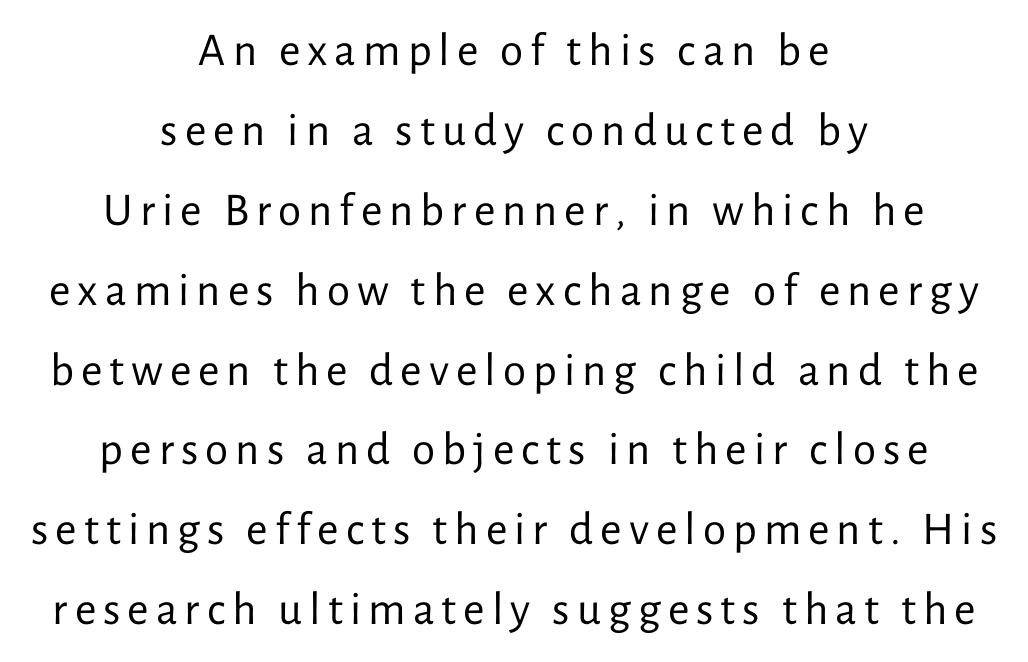
The image shows 47 px regular-weight sans-serif type, upright; set centered, normal line spacing (1.7x), not underlined; low stroke contrast and a medium x-height.
